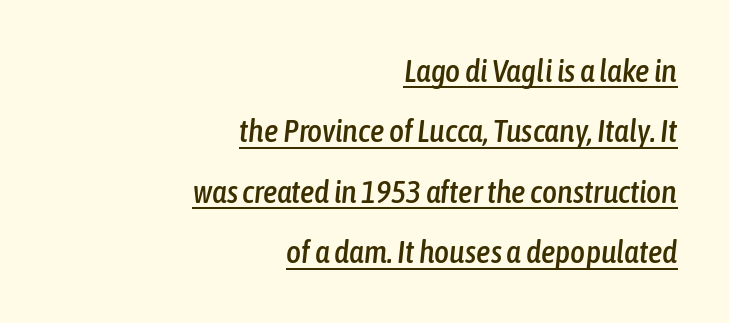
Q: Is the text italic (slanted)? A: Yes, it leans right by about 6 degrees.
Q: Is the text underlined? A: Yes.
Q: How is the paragraph aligned? A: Right-aligned.
Q: Is the spacing between letters normal or unusually wide? A: Normal.
Q: Width (condensed, normal, or wide)? A: Condensed.
Q: Stroke contrast? A: Low.
Q: x-height? A: Medium.
Q: Monospaced? A: No.
